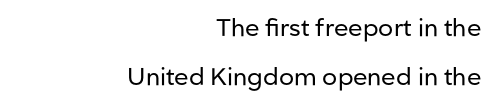
{"italic": "no", "bold": "no", "underline": "no", "align": "right", "line_spacing": "loose", "line_spacing_ratio": 2.05, "letter_spacing": "normal", "letter_spacing_em": 0.0, "glyph_px": 24}
